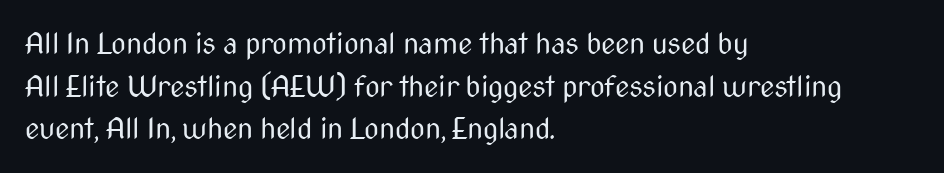
{"serif": "no", "italic": "no", "bold": "no", "weight": "regular", "width": "condensed", "stroke_contrast": "medium", "x_height": "medium", "monospaced": "no", "underline": "no", "align": "left", "line_spacing": "normal", "line_spacing_ratio": 1.47, "letter_spacing": "normal", "letter_spacing_em": 0.0, "glyph_px": 29}
